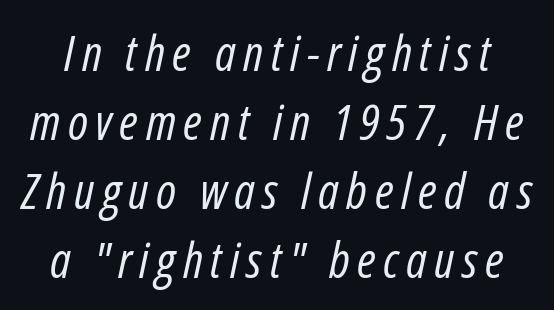
{"italic": "yes", "lean": "right", "slant_degrees": 12, "bold": "no", "weight": "regular", "width": "condensed", "stroke_contrast": "low", "x_height": "medium", "monospaced": "no", "underline": "no", "line_spacing": "normal", "line_spacing_ratio": 1.38, "glyph_px": 50}
